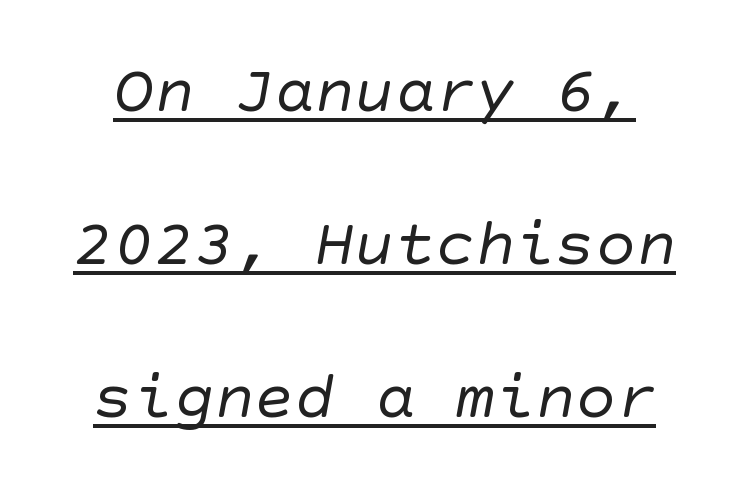
{"serif": "no", "bold": "no", "weight": "regular", "width": "normal", "stroke_contrast": "low", "x_height": "large", "underline": "yes", "line_spacing": "loose", "line_spacing_ratio": 2.28, "letter_spacing": "normal", "letter_spacing_em": 0.0, "glyph_px": 67}
